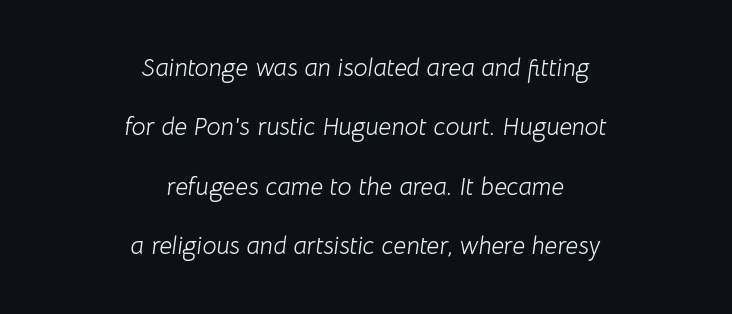
Vertical stems look standard width or narrower in stroke. These lines were composed using italics. The area under the type is left untouched. What stands out about the letter spacing? Nothing — it is the standard amount.
